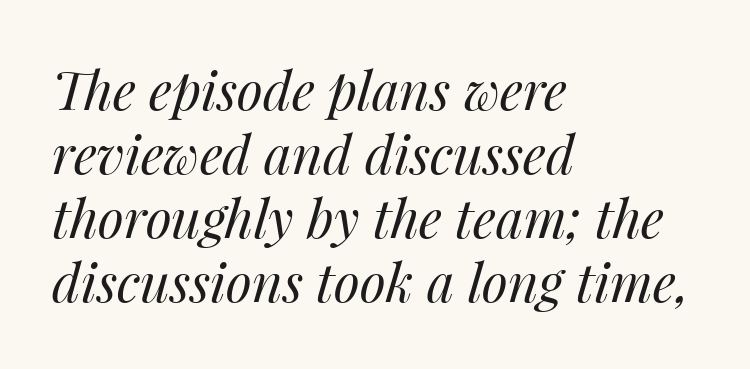
Q: Is the text bold? A: No.
Q: Is the text italic (slanted)? A: Yes, it leans right by about 14 degrees.
Q: Is the text underlined? A: No.
Q: How is the paragraph aligned? A: Left-aligned.
Q: Is the spacing between letters normal or unusually wide? A: Normal.
Q: Width (condensed, normal, or wide)? A: Normal.
Q: Stroke contrast? A: Medium.
Q: x-height? A: Medium.
Q: Monospaced? A: No.
